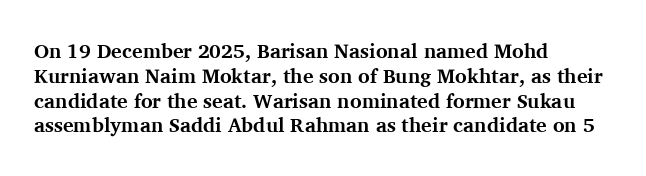
Line starts are locked; line ends wander. Tracking value appears to be zero — textbook default spacing. Style check: upright. Rule under the text: the space is simply empty. Heavy-handed strokes throughout: this text is bold.
